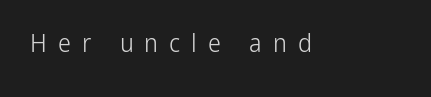
The image shows 26 px text type, upright; set unusually wide letter spacing (+0.42 em), not underlined.
